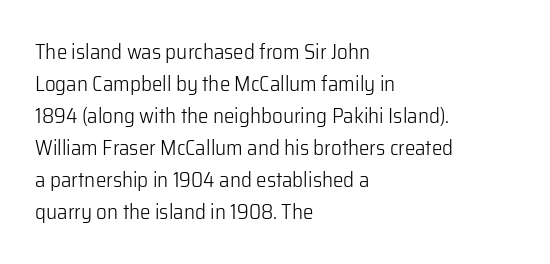
{"italic": "no", "bold": "no", "underline": "no", "align": "left", "line_spacing": "normal", "line_spacing_ratio": 1.52, "letter_spacing": "normal", "letter_spacing_em": 0.0, "glyph_px": 21}
